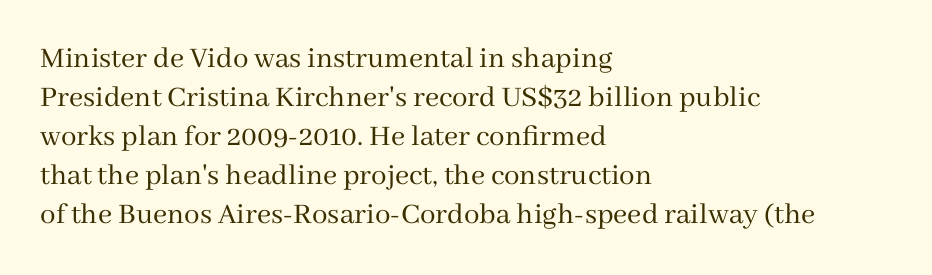
These glyphs show unthickened strokes, regular width or finer. This is the regular roman posture of the typeface. Classification — serif. Look at the tracking — it's just the regular setting, nothing added.
